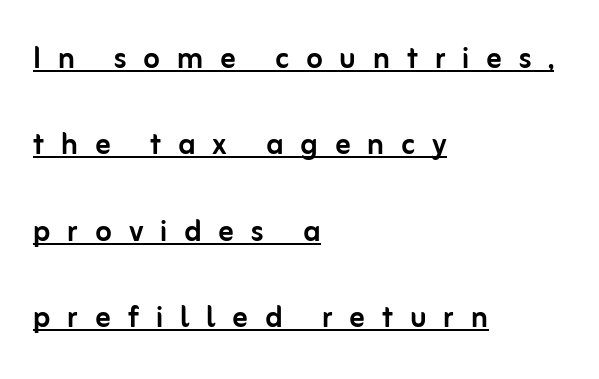
The image shows 38 px sans-serif type, upright; set left-aligned, loose line spacing (2.27x), unusually wide letter spacing (+0.44 em), underlined; low stroke contrast and a medium x-height.
